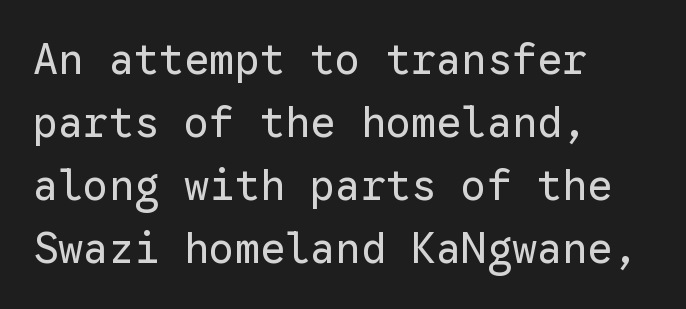
{"serif": "no", "italic": "no", "bold": "no", "weight": "regular", "width": "normal", "stroke_contrast": "low", "x_height": "medium", "monospaced": "yes", "underline": "no", "align": "left", "line_spacing": "normal", "line_spacing_ratio": 1.5, "letter_spacing": "normal", "letter_spacing_em": 0.0, "glyph_px": 42}
